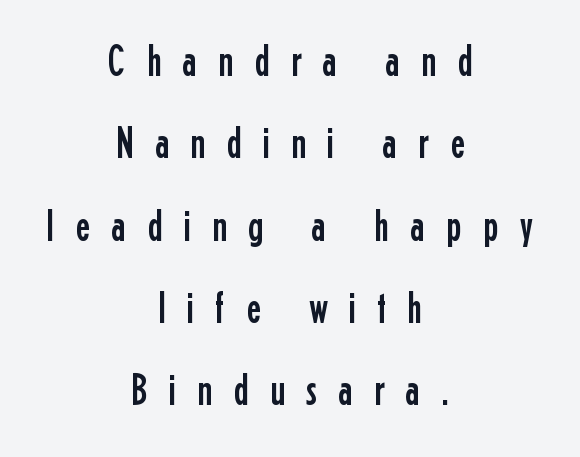
Q: Is the text italic (slanted)? A: No, it is upright.
Q: Is the typeface a serif or a sans-serif typeface? A: Sans-serif.
Q: Is the text underlined? A: No.
Q: How is the paragraph aligned? A: Centered.
Q: Is the spacing between letters normal or unusually wide? A: Unusually wide.
Q: Width (condensed, normal, or wide)? A: Condensed.
Q: Stroke contrast? A: Low.
Q: x-height? A: Medium.
Q: Monospaced? A: No.
